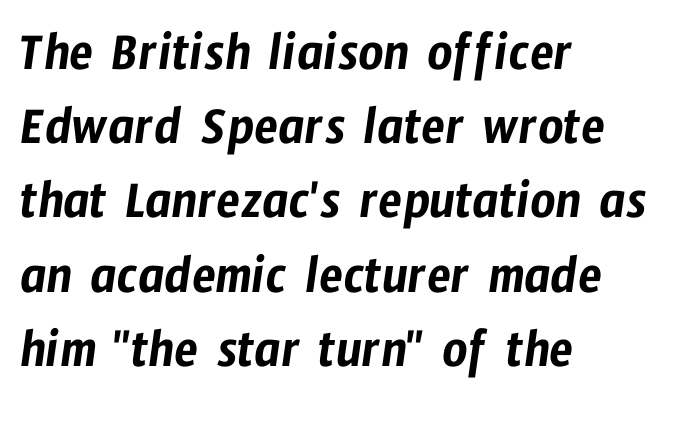
{"serif": "no", "width": "condensed", "stroke_contrast": "low", "x_height": "medium", "monospaced": "no", "underline": "no", "align": "left", "line_spacing": "normal", "line_spacing_ratio": 1.35, "letter_spacing": "normal", "letter_spacing_em": 0.0, "glyph_px": 55}
